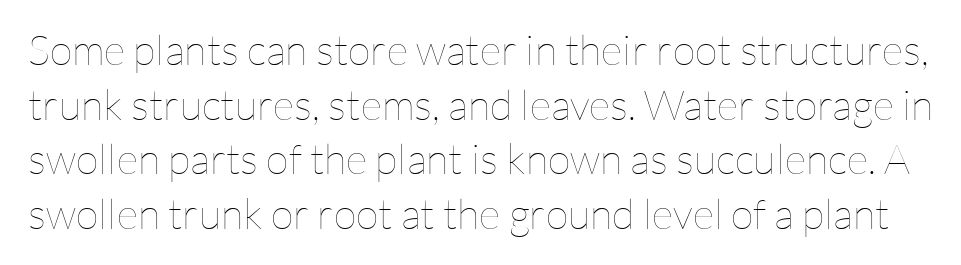
Q: Is the text bold? A: No.
Q: Is the text italic (slanted)? A: No, it is upright.
Q: Is the text underlined? A: No.
Q: Is the spacing between letters normal or unusually wide? A: Normal.
Q: Is the spacing between lines tight, normal or loose? A: Normal.
Q: Width (condensed, normal, or wide)? A: Normal.
Q: Stroke contrast? A: Low.
Q: x-height? A: Medium.
Q: Monospaced? A: No.
